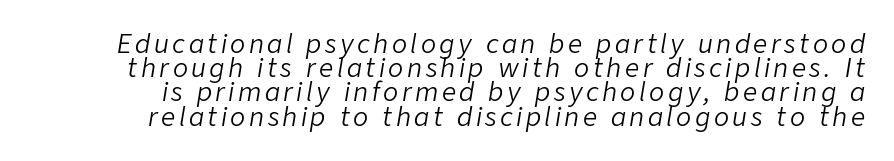
Q: Is the text bold? A: No.
Q: Is the text italic (slanted)? A: Yes, it leans right by about 9 degrees.
Q: Is the text underlined? A: No.
Q: Is the spacing between lines tight, normal or loose? A: Tight.
